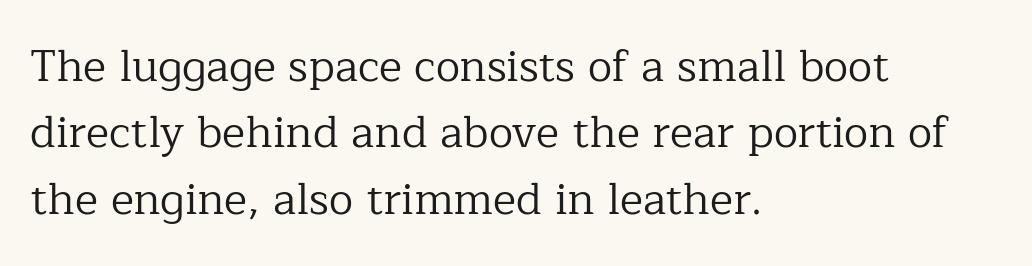
The image shows 44 px regular-weight serif type, upright; set left-aligned, normal line spacing (1.51x), normal letter spacing, not underlined; low stroke contrast and a medium x-height.
